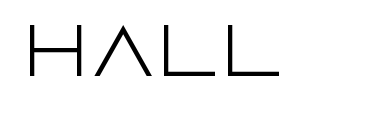
The image shows 64 px light sans-serif type, upright; set normal letter spacing, not underlined; a large x-height.
